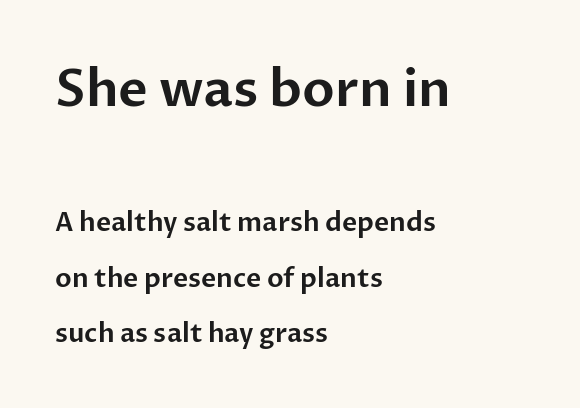
Q: Is the text italic (slanted)? A: No, it is upright.
Q: Is the typeface a serif or a sans-serif typeface? A: Sans-serif.
Q: Is the text underlined? A: No.
Q: How is the paragraph aligned? A: Left-aligned.
Q: Is the spacing between letters normal or unusually wide? A: Normal.
Q: Is the spacing between lines tight, normal or loose? A: Loose.
Q: Which block of text is set in a larger size, the first (top) or the second (bottom)? A: The first (top) one.
Q: Width (condensed, normal, or wide)? A: Normal.
Q: Stroke contrast? A: Low.
Q: x-height? A: Medium.
Q: Monospaced? A: No.
